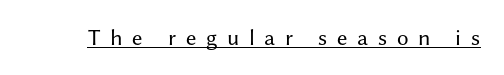
The rendered words wear a rule along their underside. Vertical stems look standard width or narrower in stroke. The gaps between neighbouring characters are conspicuously large. The letters stand straight up with perfectly vertical stems.
